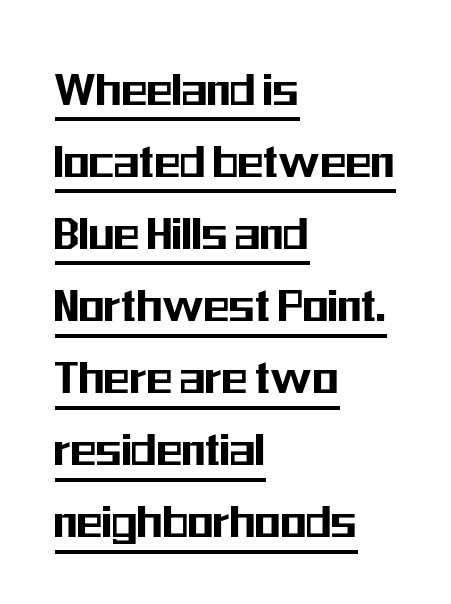
Q: Is the text italic (slanted)? A: No, it is upright.
Q: Is the typeface a serif or a sans-serif typeface? A: Sans-serif.
Q: Is the text underlined? A: Yes.
Q: How is the paragraph aligned? A: Left-aligned.
Q: Is the spacing between letters normal or unusually wide? A: Normal.
Q: Is the spacing between lines tight, normal or loose? A: Normal.
Q: Width (condensed, normal, or wide)? A: Condensed.
Q: Stroke contrast? A: Medium.
Q: x-height? A: Medium.
Q: Monospaced? A: No.
